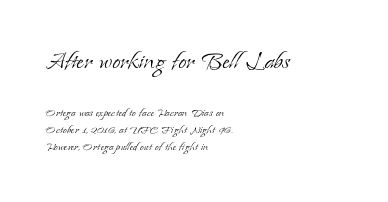
{"serif": "yes", "bold": "no", "weight": "light", "width": "normal", "stroke_contrast": "low", "x_height": "small", "monospaced": "no", "underline": "no", "align": "left", "line_spacing_ratio": 1.22, "letter_spacing": "normal", "letter_spacing_em": 0.0, "larger_block": "first", "size_ratio": 2.07, "glyph_px": 29}
